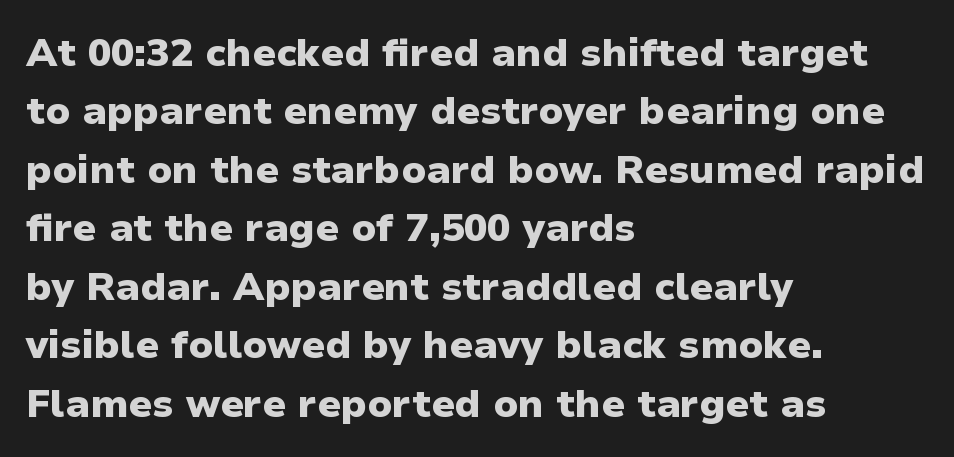
Q: Is the text bold? A: Yes.
Q: Is the text italic (slanted)? A: No, it is upright.
Q: Is the typeface a serif or a sans-serif typeface? A: Sans-serif.
Q: Is the text underlined? A: No.
Q: How is the paragraph aligned? A: Left-aligned.
Q: Is the spacing between letters normal or unusually wide? A: Normal.
Q: Is the spacing between lines tight, normal or loose? A: Normal.
Q: Width (condensed, normal, or wide)? A: Normal.
Q: Stroke contrast? A: Low.
Q: x-height? A: Medium.
Q: Monospaced? A: No.
